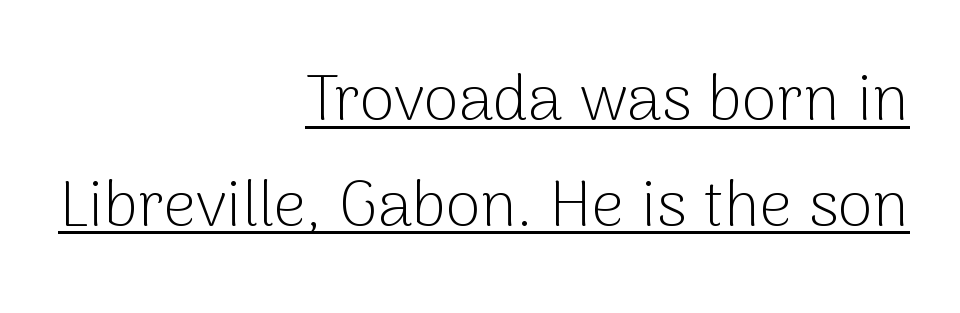
{"serif": "no", "italic": "no", "bold": "no", "weight": "light", "width": "normal", "stroke_contrast": "low", "x_height": "medium", "monospaced": "no", "underline": "yes", "align": "right", "line_spacing": "normal", "line_spacing_ratio": 1.65, "letter_spacing": "normal", "letter_spacing_em": 0.0, "glyph_px": 64}
